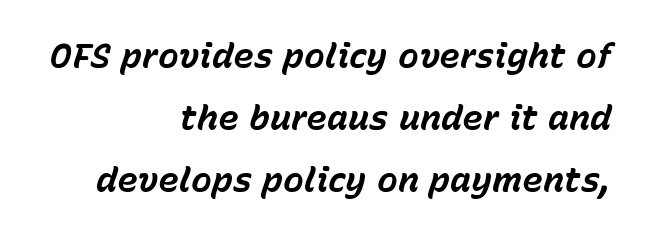
The image shows 35 px bold type, italic (leaning right); set right-aligned, line spacing 1.77x, normal letter spacing, not underlined; low stroke contrast and a medium x-height.
